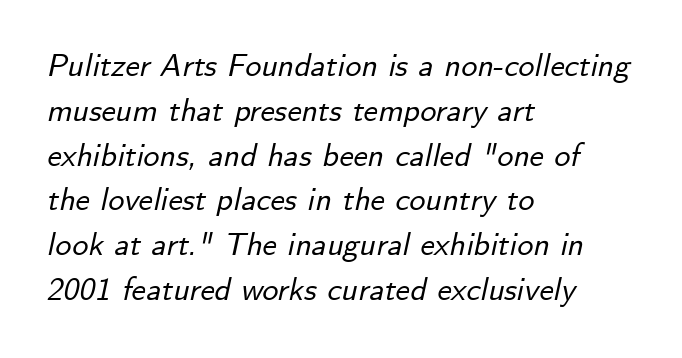
Caption: multi-line text, flush left, ragged right. The text carries the slant typical of an italic or oblique font. The block of text has a typical density, with ordinary space between rows. Default kerning and tracking; the words read as compact shapes. The rendering uses natural spacing where letterforms have individual widths.
